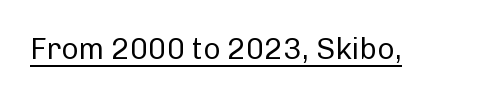
Posture: upright roman. In terms of letterspacing, this is plain default setting. No feet cap the strokes, marking this as sans-serif type. A baseline rule has been typeset under these characters.
